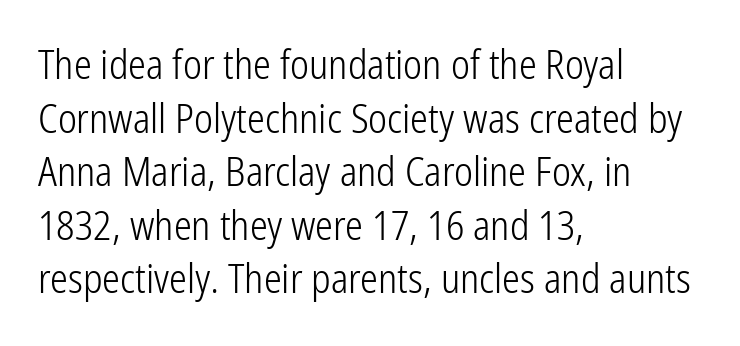
The image shows 40 px light, condensed sans-serif type, upright; set left-aligned, normal line spacing (1.34x), normal letter spacing, not underlined; low stroke contrast and a medium x-height.
